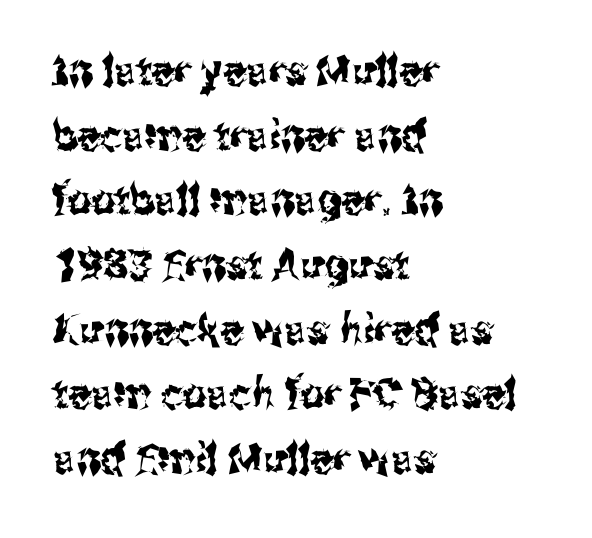
{"serif": "no", "italic": "no", "width": "condensed", "stroke_contrast": "medium", "x_height": "medium", "monospaced": "no", "underline": "no", "align": "left", "line_spacing": "normal", "line_spacing_ratio": 1.54, "letter_spacing": "normal", "letter_spacing_em": 0.0, "glyph_px": 42}
